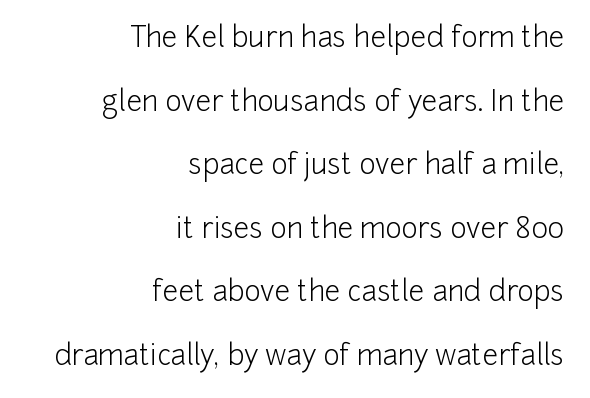
The image shows 28 px light sans-serif type, upright; set right-aligned, loose line spacing (2.27x), normal letter spacing, not underlined; low stroke contrast and a medium x-height.
